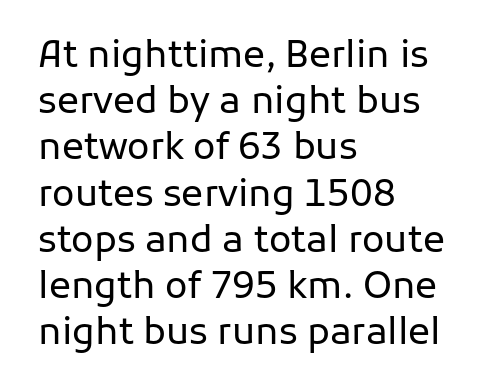
Leading matches the norm, producing a regular column. The area under the type is left untouched. Short and long lines alike share a common starting point at left. Ascenders rise straight up at ninety degrees. This sample uses plain, unmodified letter spacing. This rendering employs a face without finishing strokes, i.e., a sans-serif.
